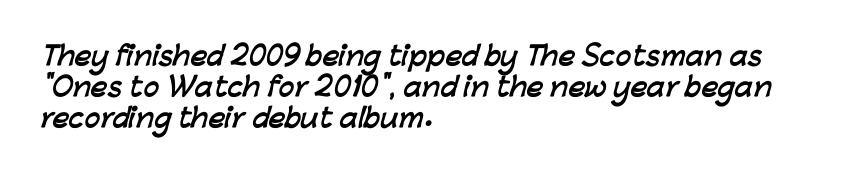
Q: Is the text bold? A: Yes.
Q: Is the text underlined? A: No.
Q: How is the paragraph aligned? A: Left-aligned.
Q: Is the spacing between letters normal or unusually wide? A: Normal.
